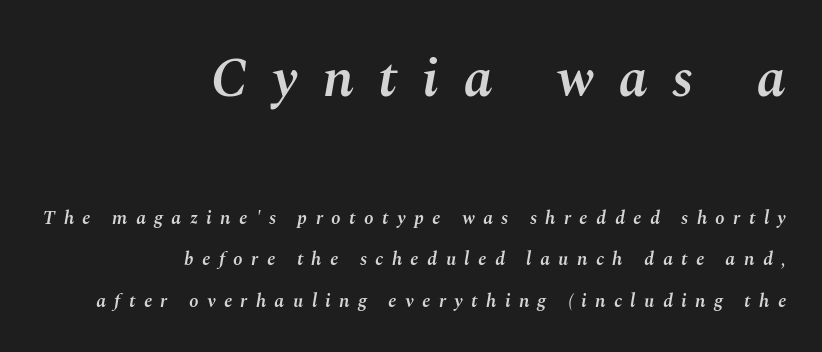
Any mark beneath the type? The region is blank. Reading down the column, the eye jumps a long way to each next line. Spacing verdict: proportional, widths tailored to each character. Heft: intermediate — a semibold.
